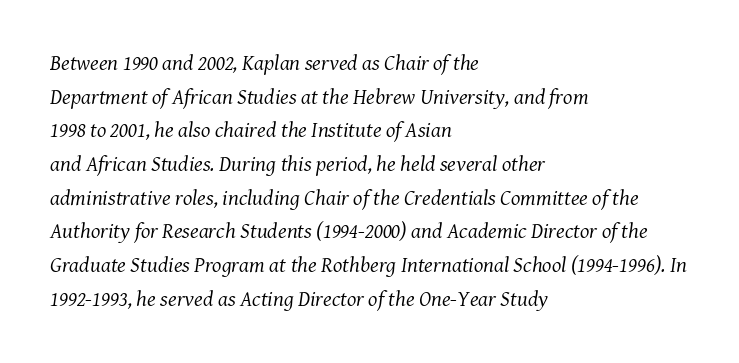
{"italic": "yes", "lean": "right", "slant_degrees": 8, "bold": "no", "underline": "no", "align": "left", "line_spacing": "normal", "line_spacing_ratio": 1.53, "letter_spacing": "normal", "letter_spacing_em": 0.0, "glyph_px": 22}
